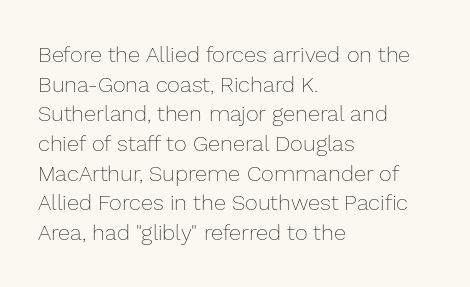
Q: Is the text bold? A: No.
Q: Is the text italic (slanted)? A: No, it is upright.
Q: Is the text underlined? A: No.
Q: How is the paragraph aligned? A: Left-aligned.
Q: Is the spacing between letters normal or unusually wide? A: Normal.
Q: Is the spacing between lines tight, normal or loose? A: Normal.
